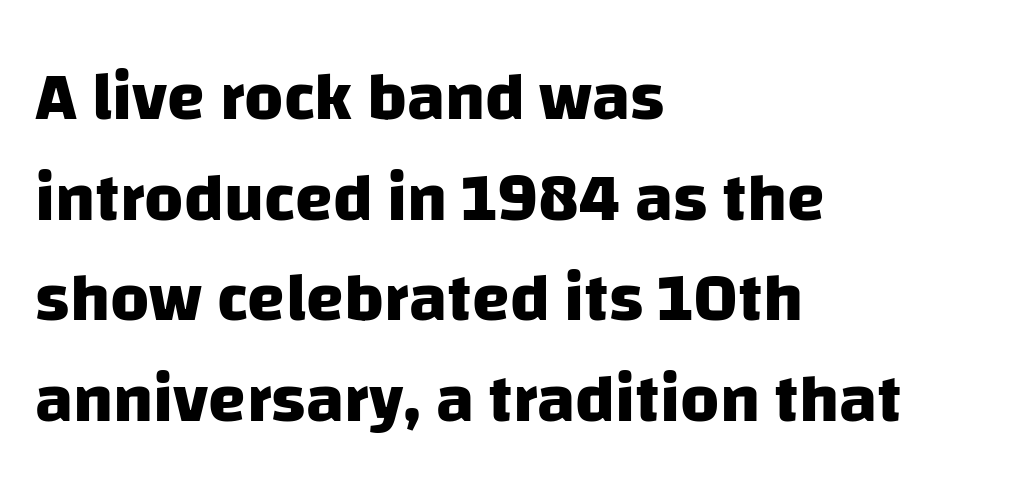
How would I describe the line gaps? Plain and ordinary. A student would call this left alignment; a typographer would say flush left, rag right. A dark, heavy texture on the line: the type is bold. These lines keep a tight, regular rhythm from letter to letter.
